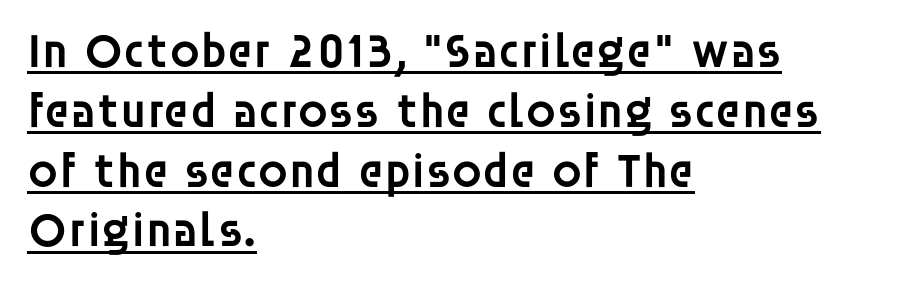
The image shows 49 px semibold sans-serif type, upright; set left-aligned, line spacing 1.22x, normal letter spacing, underlined; low stroke contrast and a large x-height.
